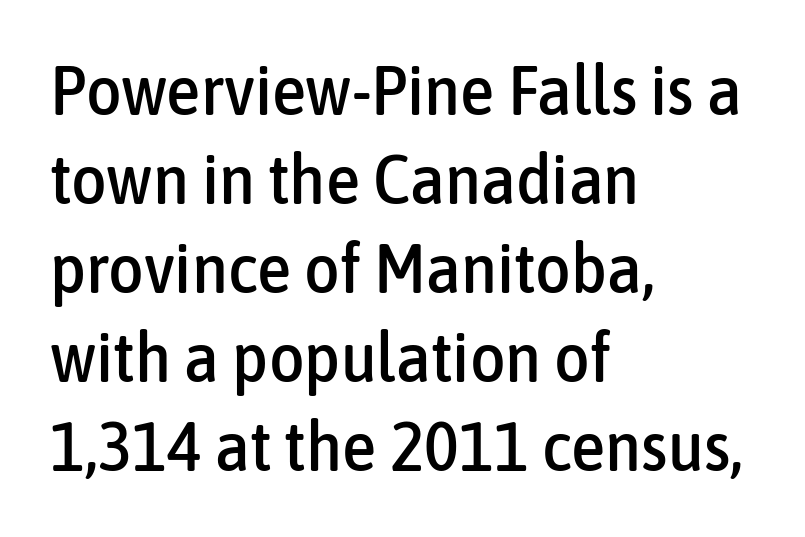
Q: Is the text italic (slanted)? A: No, it is upright.
Q: Is the typeface a serif or a sans-serif typeface? A: Sans-serif.
Q: Is the text underlined? A: No.
Q: How is the paragraph aligned? A: Left-aligned.
Q: Is the spacing between letters normal or unusually wide? A: Normal.
Q: Is the spacing between lines tight, normal or loose? A: Normal.
Q: Width (condensed, normal, or wide)? A: Condensed.
Q: Stroke contrast? A: Low.
Q: x-height? A: Medium.
Q: Monospaced? A: No.
